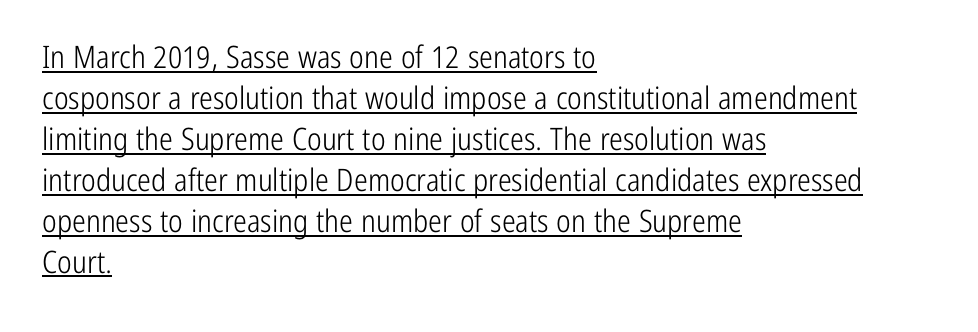
{"serif": "no", "italic": "no", "bold": "no", "weight": "light", "width": "condensed", "stroke_contrast": "low", "x_height": "medium", "monospaced": "no", "underline": "yes", "align": "left", "line_spacing": "normal", "line_spacing_ratio": 1.32, "letter_spacing": "normal", "letter_spacing_em": 0.0, "glyph_px": 31}
